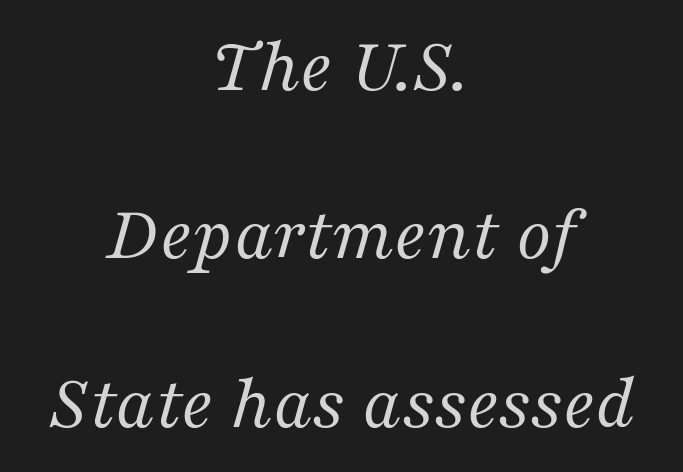
Serifs: yes, visible at the terminals of the letterforms. Is the type heavy? It reads as light-to-regular instead. The lines in this sample share a center point and differ in where they start and stop. Honestly, the rows look like they've been pulled way apart. This sample has the flowing, uneven cadence of proportional lettering.
